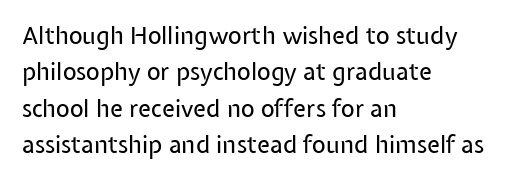
The image shows 24 px text type, upright; set left-aligned, normal line spacing (1.52x), normal letter spacing, not underlined.
